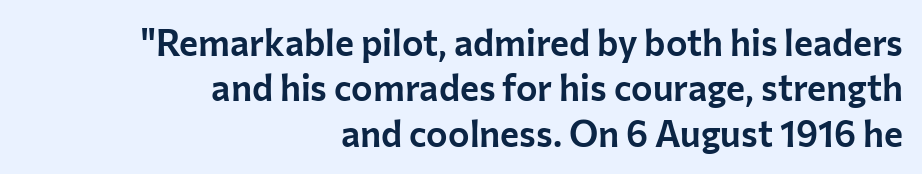
Type without underlining. The letterforms sit shoulder to shoulder at normal distance. The block of text has a typical density, with ordinary space between rows. Does the copy run flush right? Yes — the right margin is perfectly even. Classification — sans serif.
